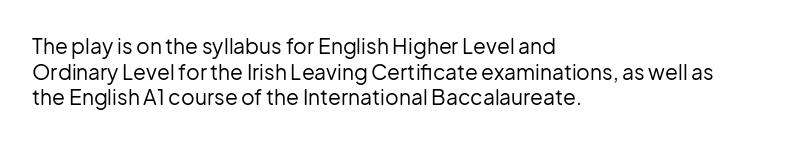
The image shows 21 px text type, upright; set left-aligned, line spacing 1.22x, normal letter spacing, not underlined.
